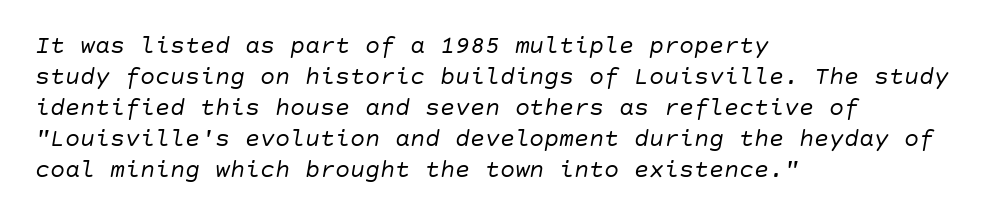
{"italic": "yes", "lean": "right", "slant_degrees": 10, "bold": "no", "underline": "no", "align": "left", "line_spacing_ratio": 1.24, "letter_spacing": "normal", "letter_spacing_em": 0.0, "glyph_px": 25}
